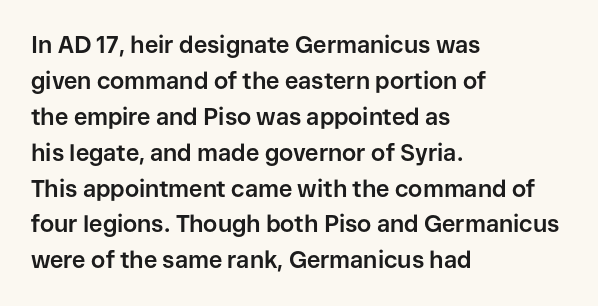
{"italic": "no", "bold": "yes", "underline": "no", "align": "left", "line_spacing": "normal", "line_spacing_ratio": 1.56, "letter_spacing": "normal", "letter_spacing_em": 0.0, "glyph_px": 23}
